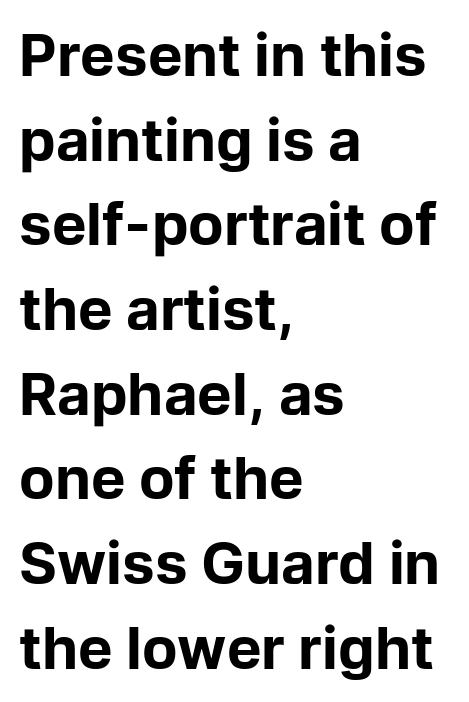
Q: Is the text bold? A: Yes.
Q: Is the text italic (slanted)? A: No, it is upright.
Q: Is the typeface a serif or a sans-serif typeface? A: Sans-serif.
Q: Is the text underlined? A: No.
Q: How is the paragraph aligned? A: Left-aligned.
Q: Is the spacing between letters normal or unusually wide? A: Normal.
Q: Is the spacing between lines tight, normal or loose? A: Normal.
Q: Width (condensed, normal, or wide)? A: Normal.
Q: Stroke contrast? A: Low.
Q: x-height? A: Medium.
Q: Monospaced? A: No.
